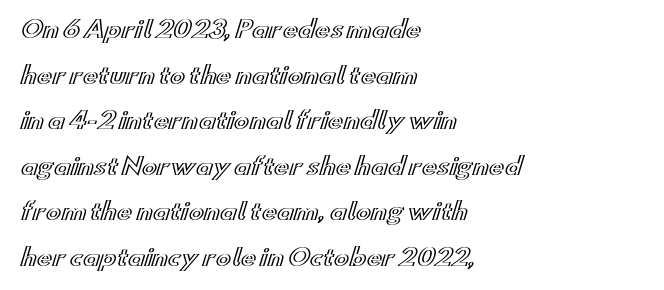
Q: Is the text italic (slanted)? A: Yes.
Q: Is the text underlined? A: No.
Q: How is the paragraph aligned? A: Left-aligned.
Q: Is the spacing between letters normal or unusually wide? A: Normal.
Q: Is the spacing between lines tight, normal or loose? A: Loose.
